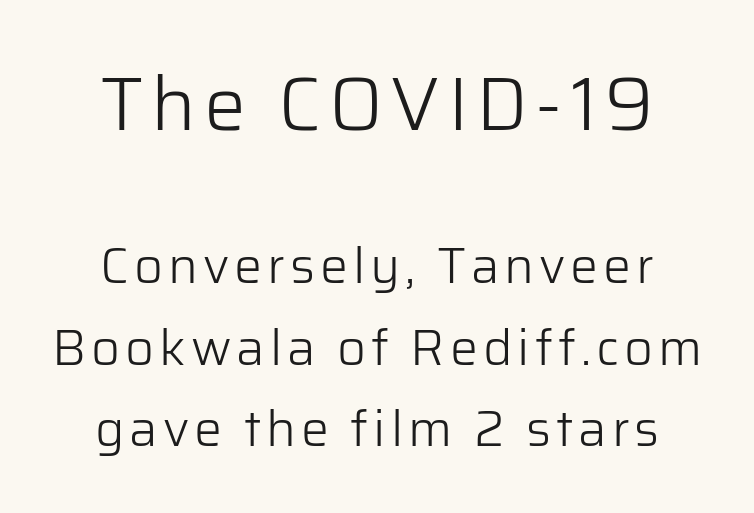
Q: Is the text bold? A: No.
Q: Is the text italic (slanted)? A: No, it is upright.
Q: Is the typeface a serif or a sans-serif typeface? A: Sans-serif.
Q: Is the text underlined? A: No.
Q: How is the paragraph aligned? A: Centered.
Q: Is the spacing between lines tight, normal or loose? A: Normal.
Q: Which block of text is set in a larger size, the first (top) or the second (bottom)? A: The first (top) one.
Q: Width (condensed, normal, or wide)? A: Normal.
Q: Stroke contrast? A: Low.
Q: x-height? A: Medium.
Q: Monospaced? A: No.
